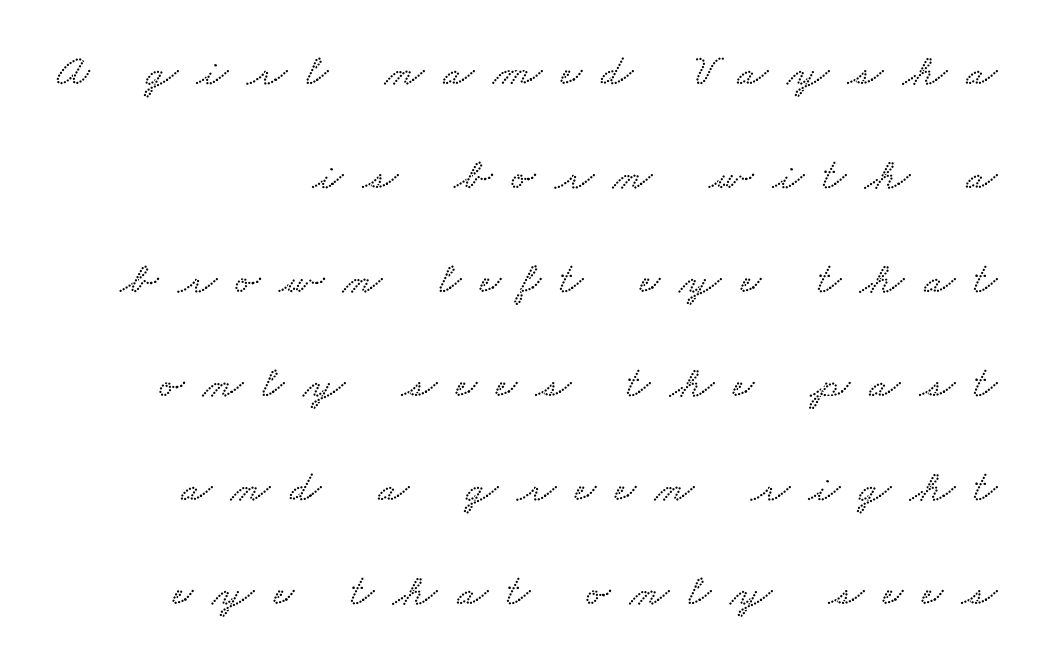
The passage is arranged like a letterhead date or caption credit — flush right. Proportional: the letters do not fall into vertical columns. The space directly below the letters is spotless. A typesetter would call this leading open, well beyond the default. Spacing between characters has been opened up far beyond the box default.
